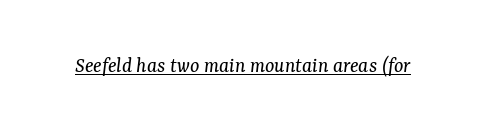
Q: Is the text bold? A: No.
Q: Is the text italic (slanted)? A: Yes, it leans right by about 7 degrees.
Q: Is the text underlined? A: Yes.
Q: Is the spacing between letters normal or unusually wide? A: Normal.
